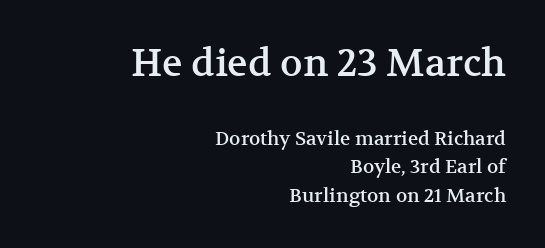
The image shows 38 px serif type, upright; set right-aligned, normal line spacing (1.49x), normal letter spacing, not underlined; the first (top) block is 2.0x larger; medium stroke contrast and a medium x-height.
